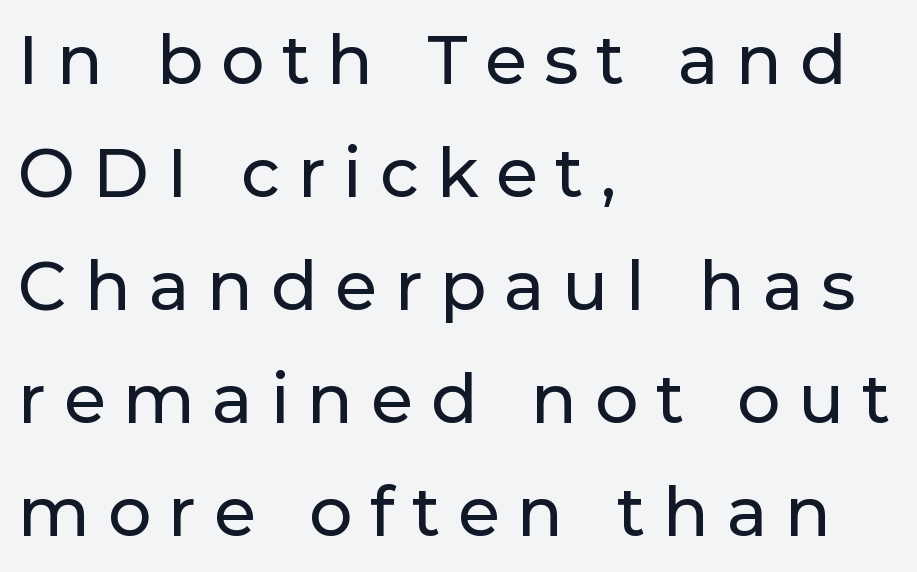
{"serif": "no", "italic": "no", "width": "normal", "stroke_contrast": "low", "x_height": "medium", "monospaced": "no", "underline": "no", "align": "left", "line_spacing": "normal", "line_spacing_ratio": 1.66, "letter_spacing": "wide", "letter_spacing_em": 0.26, "glyph_px": 68}
